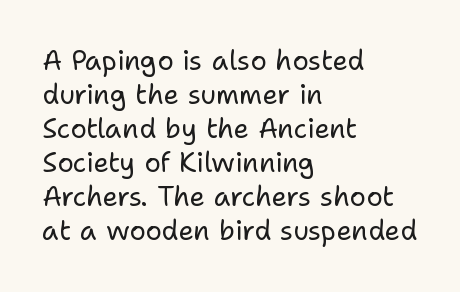
The image shows 27 px text type, upright; set left-aligned, normal line spacing (1.26x), normal letter spacing, not underlined.
